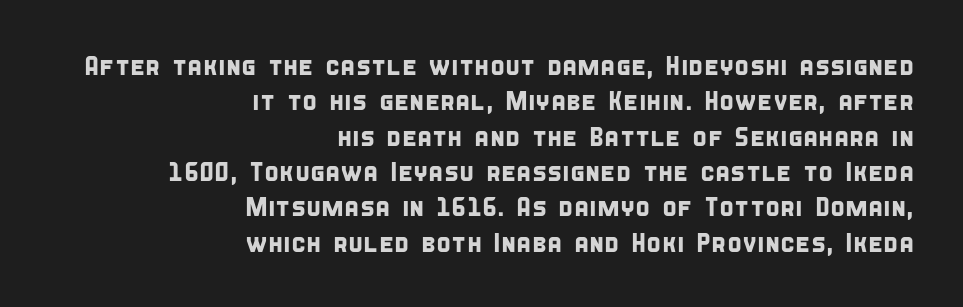
The image shows 27 px text type; set right-aligned, normal line spacing (1.31x), normal letter spacing, not underlined.
